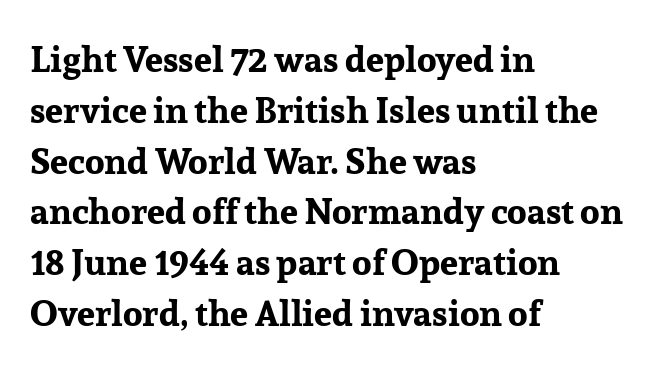
The image shows 36 px bold serif type, upright; set left-aligned, normal line spacing (1.41x), normal letter spacing, not underlined; low stroke contrast and a medium x-height.
